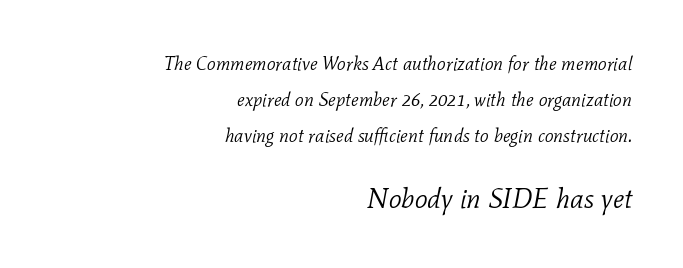
The image shows 28 px light serif type, italic (leaning right); set right-aligned, line spacing 1.89x, normal letter spacing, not underlined; the second (bottom) block is 1.47x larger; low stroke contrast and a medium x-height.
